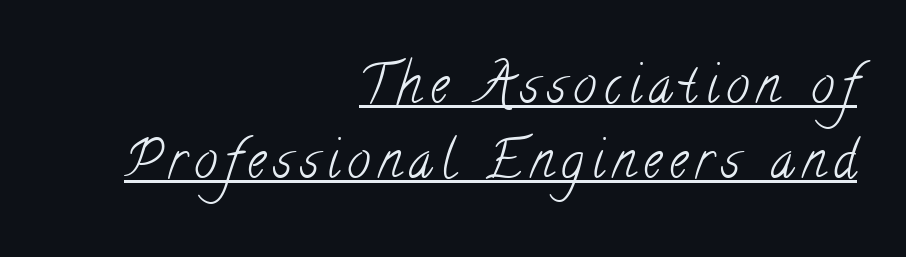
Q: Is the text bold? A: No.
Q: Is the typeface a serif or a sans-serif typeface? A: Serif.
Q: Is the text underlined? A: Yes.
Q: How is the paragraph aligned? A: Right-aligned.
Q: Is the spacing between lines tight, normal or loose? A: Normal.
Q: Width (condensed, normal, or wide)? A: Condensed.
Q: Stroke contrast? A: Low.
Q: x-height? A: Small.
Q: Monospaced? A: No.
